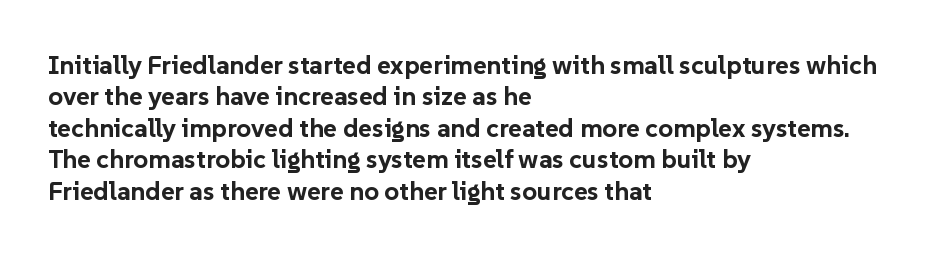
Posture: straight, roman, zero tilt. A student would call this left alignment; a typographer would say flush left, rag right. Rule under the text: the space is simply empty. Between one letter and the next there's only the usual sliver of space. Plenty of ink on the page — the face is bold.
